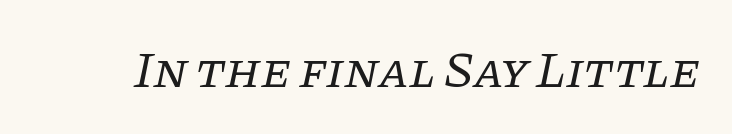
The image shows 50 px regular-weight serif type, italic (leaning right); set normal letter spacing, not underlined; low stroke contrast and a large x-height.
